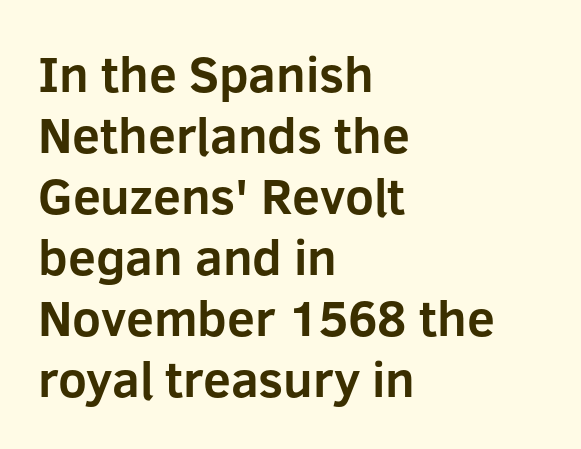
The image shows 50 px bold sans-serif type, upright; set left-aligned, line spacing 1.22x, normal letter spacing, not underlined; low stroke contrast and a medium x-height.
